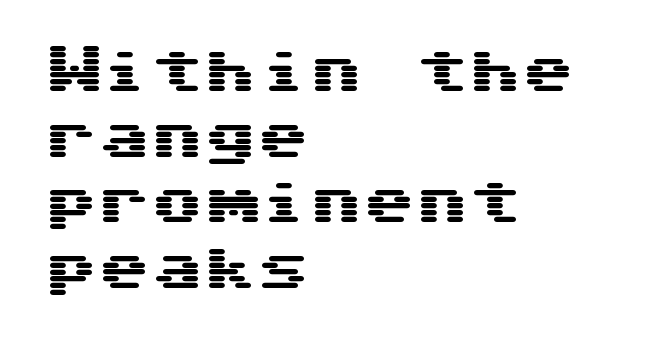
{"serif": "no", "italic": "no", "width": "wide", "stroke_contrast": "medium", "x_height": "medium", "underline": "no", "align": "left", "line_spacing_ratio": 1.24, "letter_spacing": "normal", "letter_spacing_em": 0.0, "glyph_px": 53}
